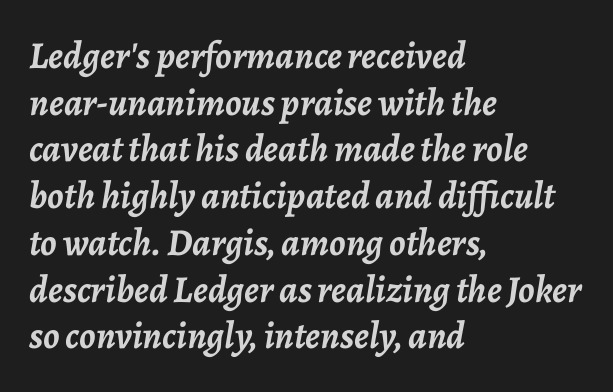
Q: Is the text bold? A: Yes.
Q: Is the text italic (slanted)? A: Yes, it leans right by about 7 degrees.
Q: Is the text underlined? A: No.
Q: How is the paragraph aligned? A: Left-aligned.
Q: Is the spacing between letters normal or unusually wide? A: Normal.
Q: Width (condensed, normal, or wide)? A: Normal.
Q: Stroke contrast? A: Low.
Q: x-height? A: Medium.
Q: Monospaced? A: No.
